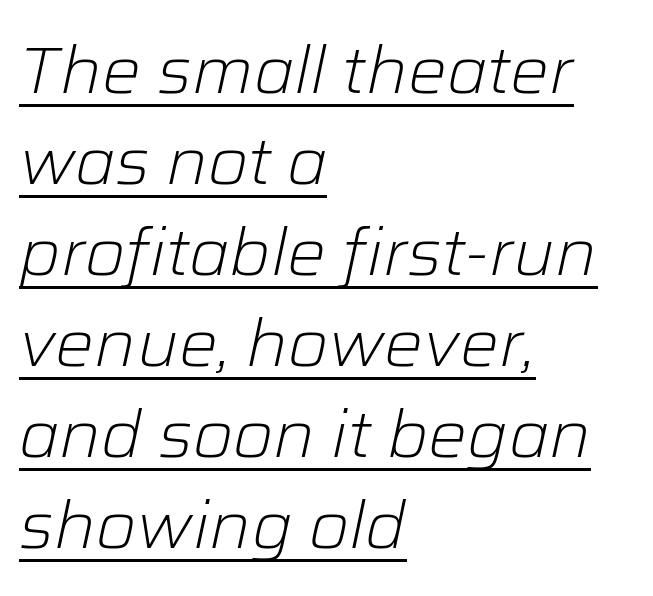
{"italic": "yes", "lean": "right", "slant_degrees": 12, "bold": "no", "weight": "light", "width": "normal", "stroke_contrast": "low", "x_height": "medium", "monospaced": "no", "underline": "yes", "align": "left", "line_spacing": "normal", "line_spacing_ratio": 1.4, "letter_spacing": "normal", "letter_spacing_em": 0.0, "glyph_px": 65}
